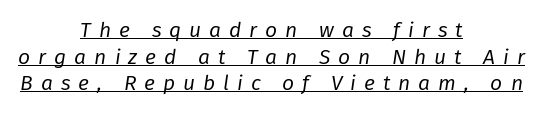
The image shows 21 px text type, italic (leaning right); set centered, normal line spacing (1.27x), unusually wide letter spacing (+0.38 em), underlined.
